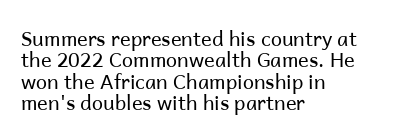
Heaviness? Minimal to ordinary, like unemphasized prose. One glance says dense: line gaps are narrower than usual. Honestly, the letter spacing is just normal — you wouldn't notice it. The zone under the glyphs is completely vacant. This rendering uses left alignment, leaving the right contour irregular.
